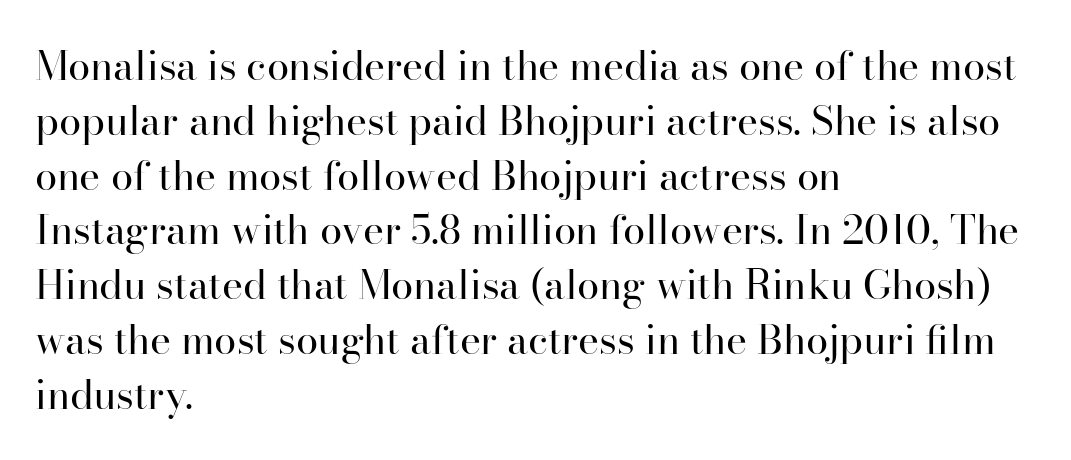
The image shows 40 px regular-weight serif type, upright; set left-aligned, normal line spacing (1.37x), normal letter spacing, not underlined; high stroke contrast and a small x-height.
